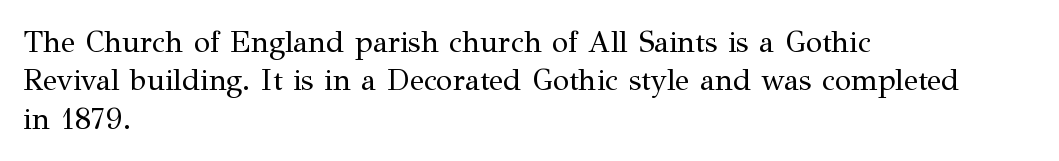
{"serif": "yes", "italic": "no", "bold": "no", "weight": "regular", "width": "normal", "stroke_contrast": "medium", "x_height": "medium", "monospaced": "no", "underline": "no", "align": "left", "line_spacing": "normal", "line_spacing_ratio": 1.28, "letter_spacing": "normal", "letter_spacing_em": 0.0, "glyph_px": 30}
